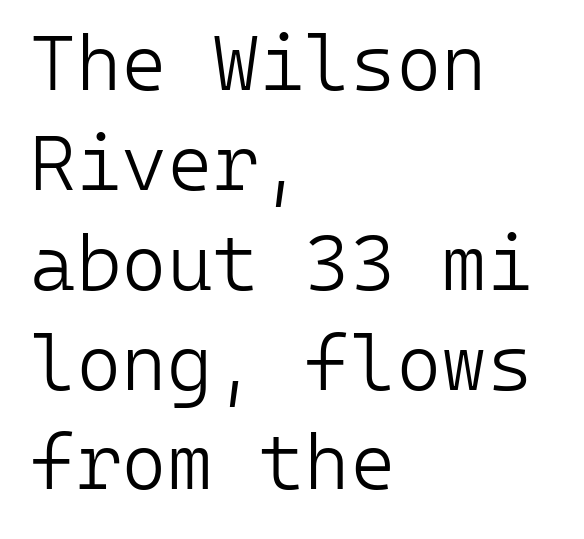
The image shows 78 px light sans-serif type, upright, monospaced; set left-aligned, normal line spacing (1.28x), normal letter spacing, not underlined; low stroke contrast and a medium x-height.
